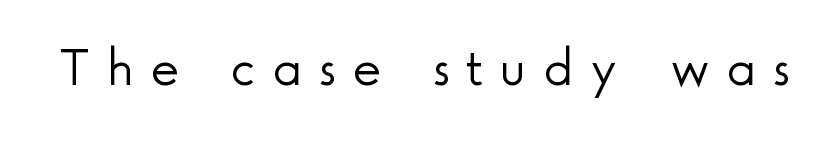
The image shows 53 px light sans-serif type, upright; set unusually wide letter spacing (+0.33 em), not underlined; a small x-height.
